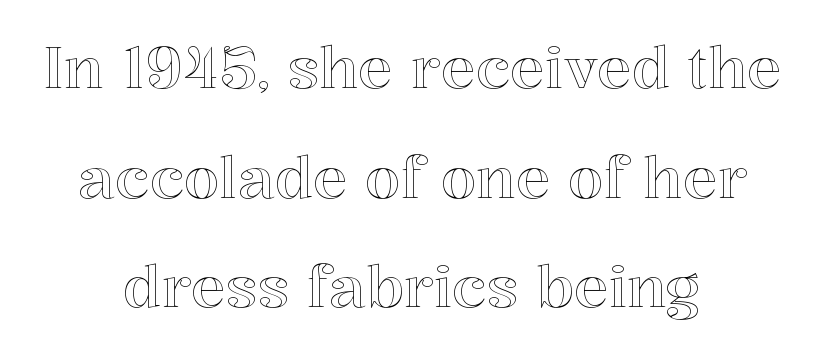
The image shows 58 px text type, upright; set centered, line spacing 1.89x, normal letter spacing, not underlined; a medium x-height.
